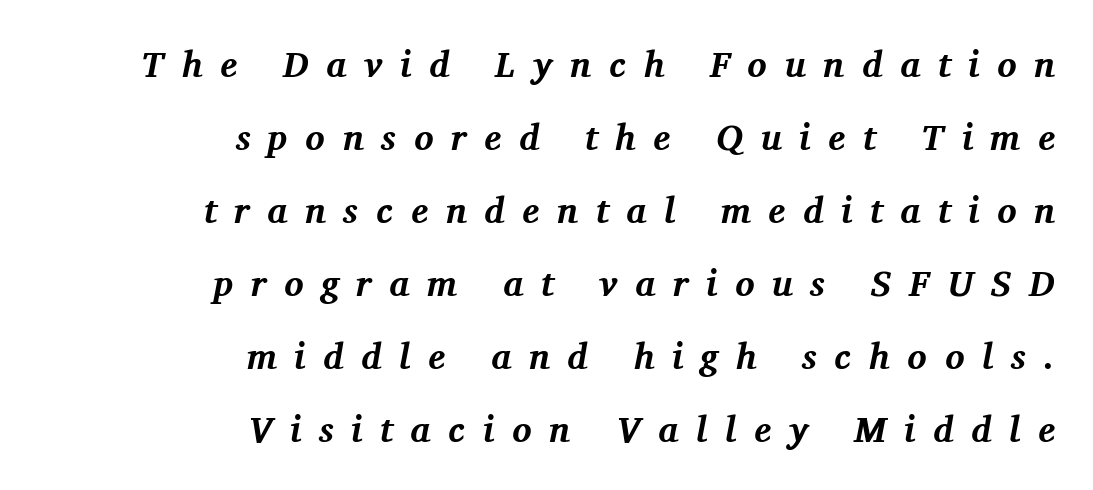
Q: Is the text bold? A: Yes.
Q: Is the text italic (slanted)? A: Yes, it leans right by about 11 degrees.
Q: Is the typeface a serif or a sans-serif typeface? A: Serif.
Q: Is the text underlined? A: No.
Q: How is the paragraph aligned? A: Right-aligned.
Q: Is the spacing between letters normal or unusually wide? A: Unusually wide.
Q: Is the spacing between lines tight, normal or loose? A: Loose.
Q: Width (condensed, normal, or wide)? A: Normal.
Q: Stroke contrast? A: Medium.
Q: x-height? A: Medium.
Q: Monospaced? A: No.
